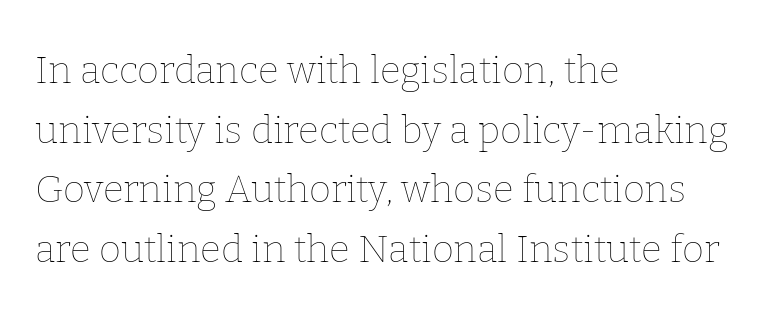
{"italic": "no", "bold": "no", "weight": "thin", "width": "normal", "stroke_contrast": "low", "x_height": "medium", "monospaced": "no", "underline": "no", "align": "left", "line_spacing": "normal", "line_spacing_ratio": 1.57, "letter_spacing": "normal", "letter_spacing_em": 0.0, "glyph_px": 38}
